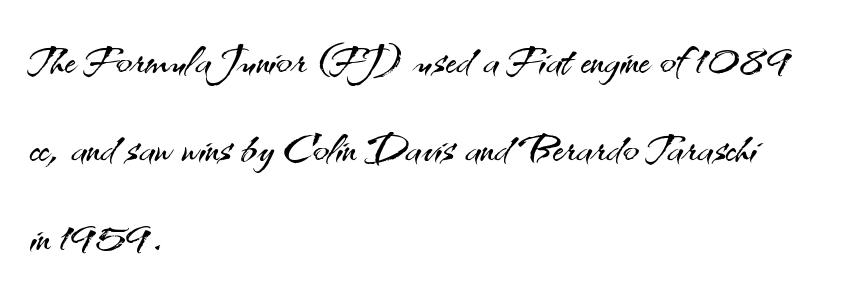
The image shows 59 px light sans-serif type; set left-aligned, normal line spacing (1.5x), normal letter spacing, not underlined; medium stroke contrast and a small x-height.
